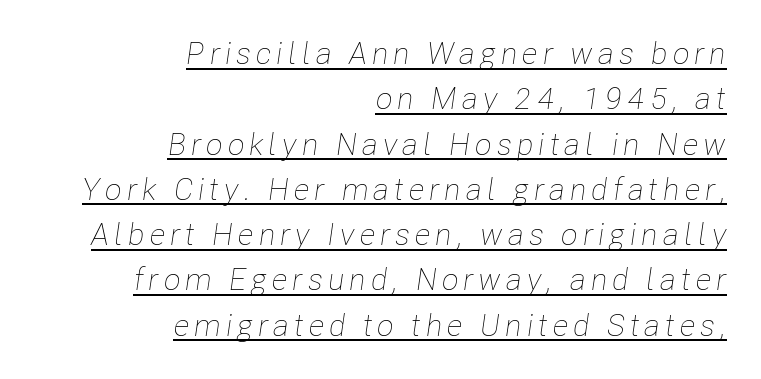
The image shows 31 px thin, condensed type, italic (leaning right); set right-aligned, normal line spacing (1.46x), underlined; low stroke contrast and a medium x-height.
